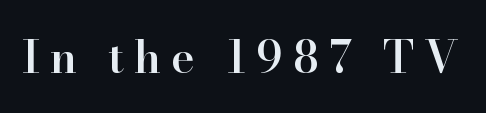
The image shows 45 px semibold serif type, upright; set unusually wide letter spacing (+0.22 em), not underlined; high stroke contrast and a small x-height.
